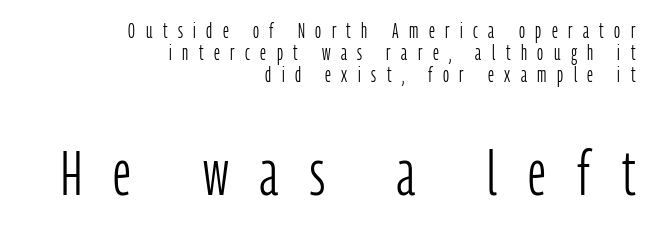
{"serif": "no", "italic": "no", "bold": "no", "weight": "light", "width": "condensed", "stroke_contrast": "low", "x_height": "medium", "monospaced": "no", "underline": "no", "align": "right", "line_spacing": "tight", "line_spacing_ratio": 1.05, "letter_spacing": "wide", "letter_spacing_em": 0.5, "larger_block": "second", "size_ratio": 3.0, "glyph_px": 63}
